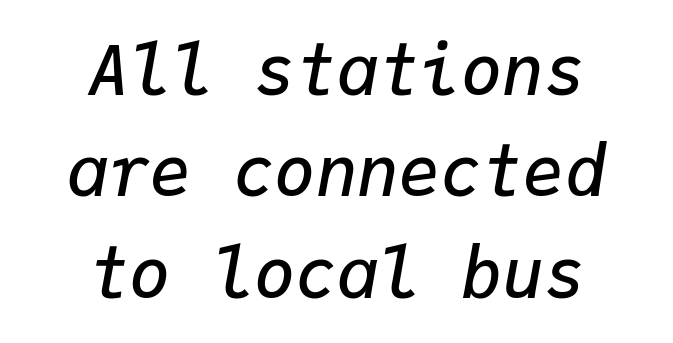
{"italic": "yes", "lean": "right", "slant_degrees": 9, "bold": "semi", "weight": "semibold", "width": "normal", "stroke_contrast": "low", "x_height": "medium", "monospaced": "yes", "underline": "no", "align": "center", "line_spacing": "normal", "line_spacing_ratio": 1.47, "letter_spacing": "normal", "letter_spacing_em": 0.0, "glyph_px": 69}
